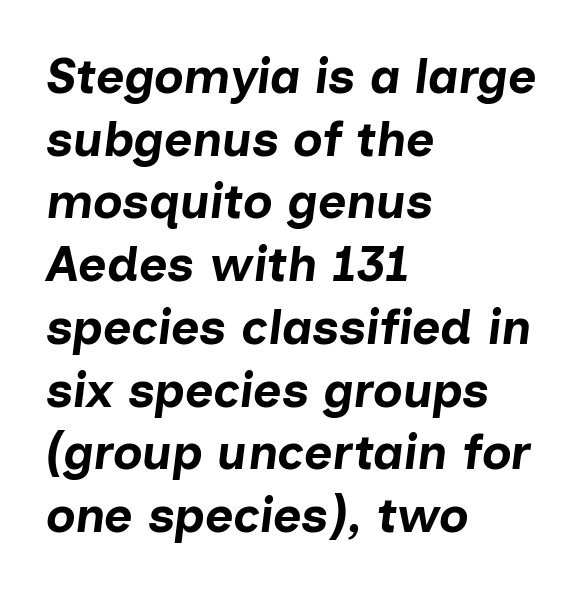
Here the designer chose a conventional face with non-uniform glyph widths. When letters slant like this, we call the style italic. The specimen omits any rule beneath the text block's lines. Short note: letters normally spaced. On the weight axis this lands at bold, roughly 700.
